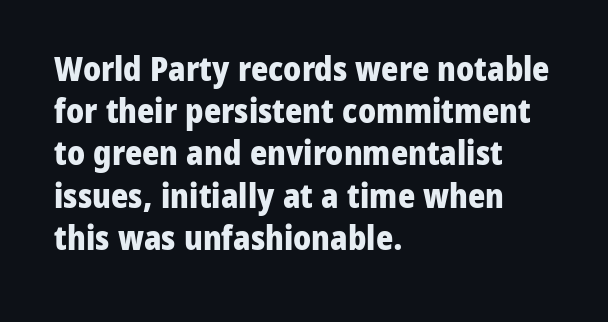
Q: Is the text bold? A: Yes.
Q: Is the text italic (slanted)? A: No, it is upright.
Q: Is the typeface a serif or a sans-serif typeface? A: Sans-serif.
Q: Is the text underlined? A: No.
Q: How is the paragraph aligned? A: Left-aligned.
Q: Is the spacing between letters normal or unusually wide? A: Normal.
Q: Is the spacing between lines tight, normal or loose? A: Normal.
Q: Width (condensed, normal, or wide)? A: Normal.
Q: Stroke contrast? A: Low.
Q: x-height? A: Medium.
Q: Monospaced? A: No.
